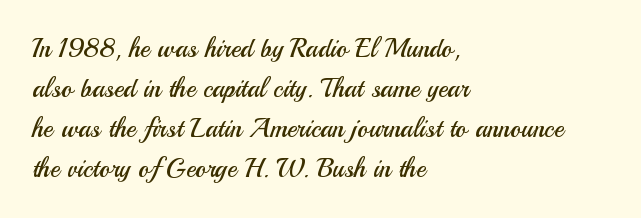
Descender tails drop into unmarked territory. Stroke mass is kept to a normal reading level or below. Default kerning and tracking; the words read as compact shapes. Teacher's note: observe the even left margin — that is flush-left alignment.
